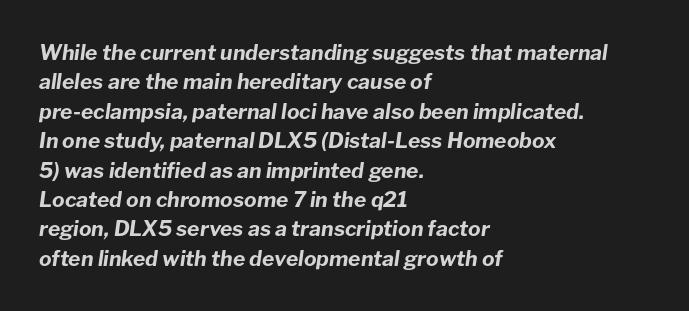
Q: Is the text bold? A: Yes.
Q: Is the text italic (slanted)? A: Yes, it leans right by about 8 degrees.
Q: Is the text underlined? A: No.
Q: How is the paragraph aligned? A: Left-aligned.
Q: Is the spacing between letters normal or unusually wide? A: Normal.
Q: Is the spacing between lines tight, normal or loose? A: Normal.
